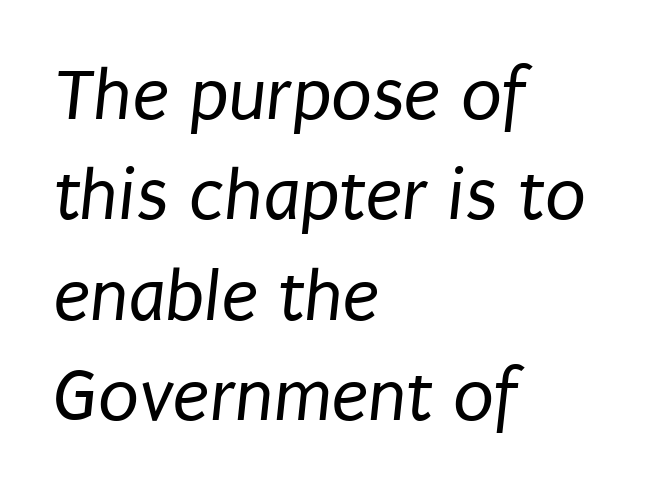
{"serif": "no", "bold": "no", "weight": "regular", "width": "condensed", "stroke_contrast": "low", "x_height": "large", "monospaced": "no", "underline": "no", "align": "left", "line_spacing": "normal", "line_spacing_ratio": 1.34, "letter_spacing": "normal", "letter_spacing_em": 0.0, "glyph_px": 75}
